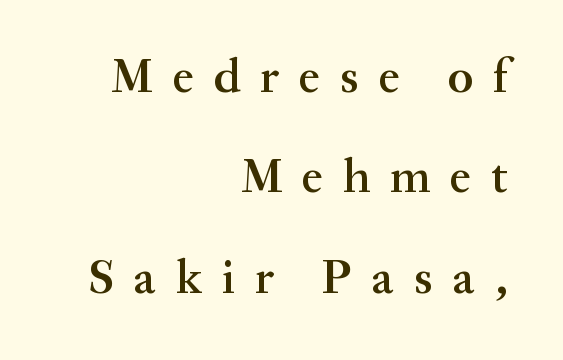
The image shows 48 px semibold serif type, upright; set right-aligned, loose line spacing (2.09x), unusually wide letter spacing (+0.41 em), not underlined; medium stroke contrast and a small x-height.
